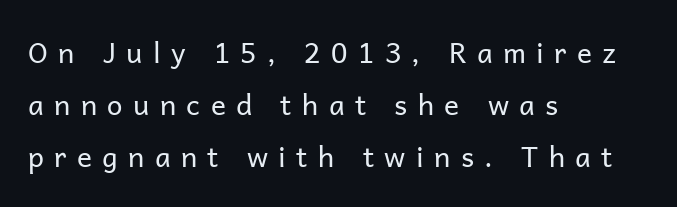
{"serif": "no", "italic": "no", "bold": "no", "weight": "regular", "width": "normal", "stroke_contrast": "low", "x_height": "medium", "monospaced": "no", "underline": "no", "align": "left", "line_spacing_ratio": 1.86, "letter_spacing": "wide", "letter_spacing_em": 0.37, "glyph_px": 28}
